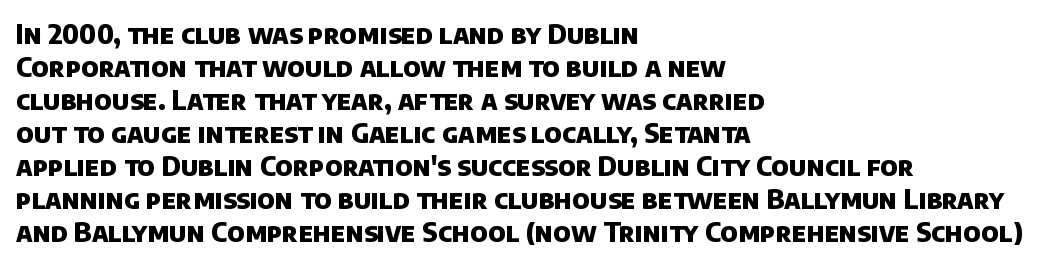
The typesetter chose a ragged-right arrangement here. Quick note: underline off. Here the glyphs are tracked normally, forming tight word shapes. On the weight axis this lands at bold, roughly 700.
